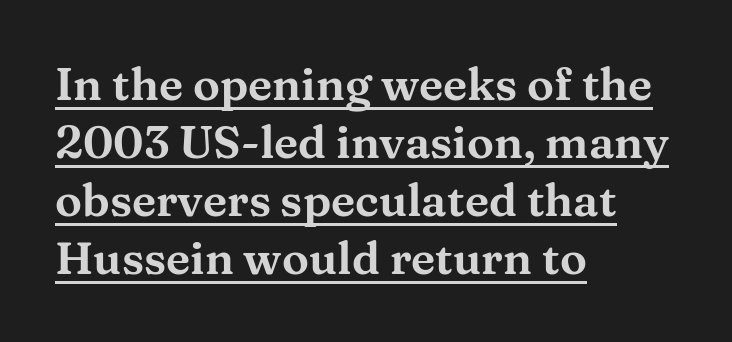
Baseline-to-baseline distance is the conventional proportion of letter height. Alignment: flush left. What stands out about the letter spacing? Nothing — it is the standard amount. Spacing verdict: proportional, widths tailored to each character.
